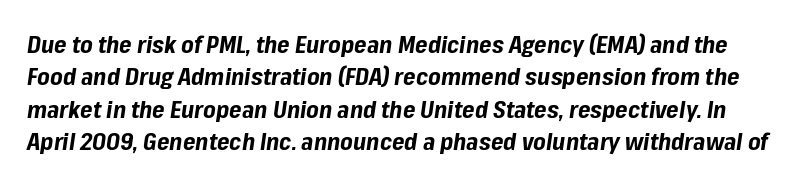
Q: Is the text bold? A: Yes.
Q: Is the text italic (slanted)? A: Yes, it leans right by about 8 degrees.
Q: Is the text underlined? A: No.
Q: Is the spacing between letters normal or unusually wide? A: Normal.
Q: Is the spacing between lines tight, normal or loose? A: Normal.
